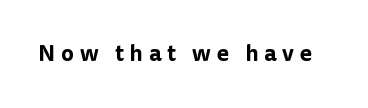
Q: Is the text italic (slanted)? A: No, it is upright.
Q: Is the text underlined? A: No.
Q: Is the spacing between letters normal or unusually wide? A: Unusually wide.
